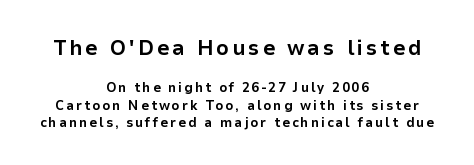
The foot of each line stays bare and open. Style check: upright. Compared with typical paragraphs, the rows here are spaced about the same. Visually, the top section dominates because its glyphs are scaled up. Each glyph is drawn with heavy, bold strokes.
